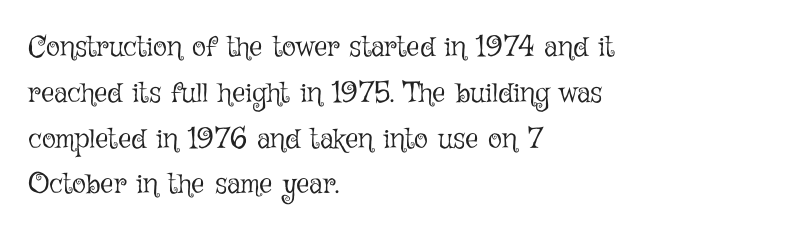
{"italic": "no", "bold": "no", "weight": "light", "width": "normal", "stroke_contrast": "low", "x_height": "medium", "monospaced": "no", "underline": "no", "align": "left", "line_spacing": "normal", "line_spacing_ratio": 1.58, "letter_spacing": "normal", "letter_spacing_em": 0.0, "glyph_px": 29}
